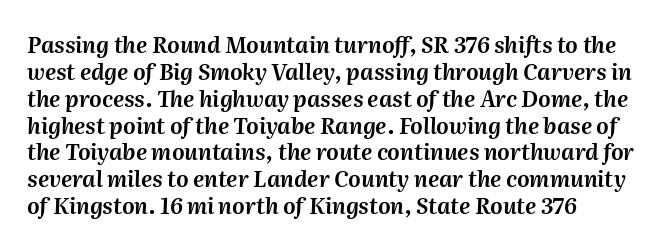
The image shows 22 px text type, italic (leaning right); set line spacing 1.22x, normal letter spacing, not underlined.
